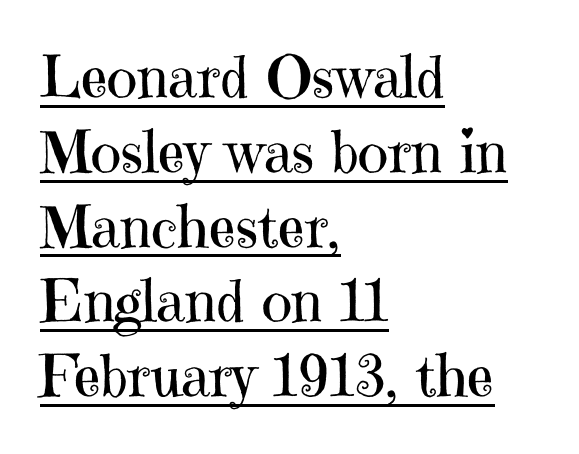
Q: Is the text bold? A: No.
Q: Is the text italic (slanted)? A: No, it is upright.
Q: Is the typeface a serif or a sans-serif typeface? A: Serif.
Q: Is the text underlined? A: Yes.
Q: How is the paragraph aligned? A: Left-aligned.
Q: Is the spacing between letters normal or unusually wide? A: Normal.
Q: Is the spacing between lines tight, normal or loose? A: Normal.
Q: Width (condensed, normal, or wide)? A: Normal.
Q: Stroke contrast? A: High.
Q: x-height? A: Medium.
Q: Monospaced? A: No.
